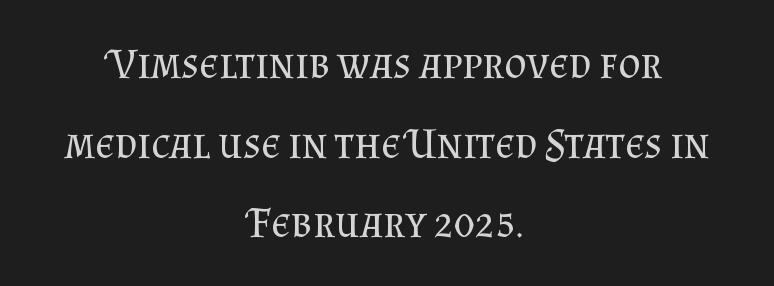
{"serif": "yes", "italic": "no", "bold": "no", "weight": "regular", "width": "normal", "stroke_contrast": "medium", "x_height": "small", "monospaced": "no", "underline": "no", "align": "center", "line_spacing_ratio": 1.85, "letter_spacing": "normal", "letter_spacing_em": 0.0, "glyph_px": 43}
